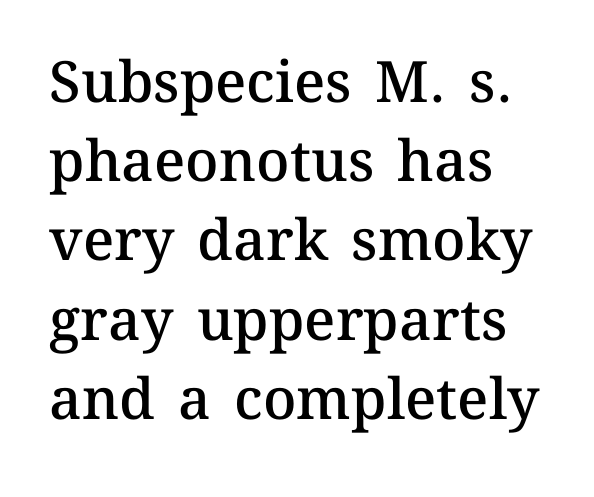
Q: Is the text bold? A: Semi-bold.
Q: Is the text italic (slanted)? A: No, it is upright.
Q: Is the text underlined? A: No.
Q: How is the paragraph aligned? A: Left-aligned.
Q: Is the spacing between letters normal or unusually wide? A: Normal.
Q: Is the spacing between lines tight, normal or loose? A: Normal.
Q: Width (condensed, normal, or wide)? A: Normal.
Q: Stroke contrast? A: Medium.
Q: x-height? A: Medium.
Q: Monospaced? A: No.
